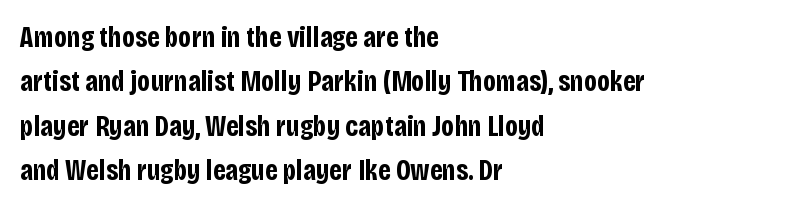
{"serif": "no", "italic": "no", "bold": "yes", "weight": "bold", "width": "condensed", "stroke_contrast": "low", "x_height": "large", "monospaced": "no", "underline": "no", "align": "left", "line_spacing": "normal", "line_spacing_ratio": 1.53, "letter_spacing": "normal", "letter_spacing_em": 0.0, "glyph_px": 29}
